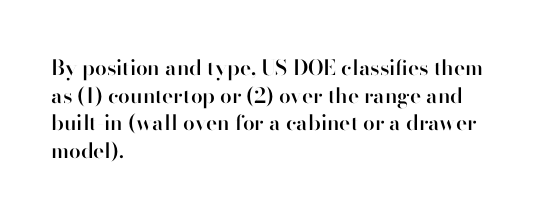
The image shows 21 px text type, upright; set left-aligned, normal line spacing (1.32x), normal letter spacing, not underlined.
